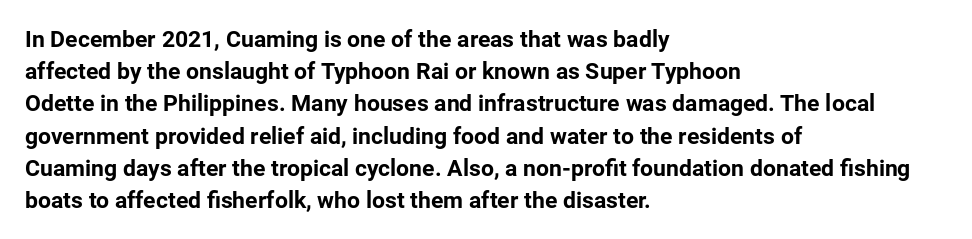
Teacher's note: observe the even left margin — that is flush-left alignment. Tracking here is standard; glyphs follow each other at the usual distance. Horizontal bands of white between lines are of average thickness. Is the type bold? Yes — the strokes are clearly thick and heavy. This is the regular roman posture of the typeface.
